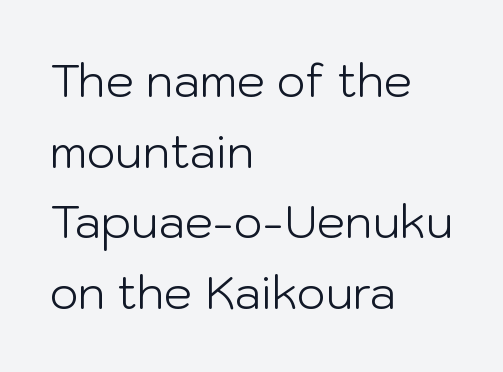
The image shows 45 px light sans-serif type, upright; set left-aligned, normal line spacing (1.57x), normal letter spacing, not underlined; low stroke contrast and a medium x-height.
